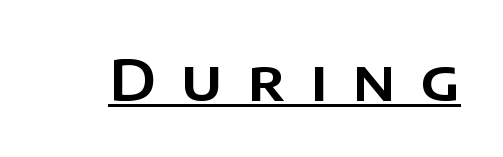
Inter-character spacing is expanded well beyond the font's built-in metrics. Looks like someone drew a line under every word here. This rendering employs a face without finishing strokes, i.e., a sans-serif. The face used here is proportionally spaced, like ordinary book or web type.
